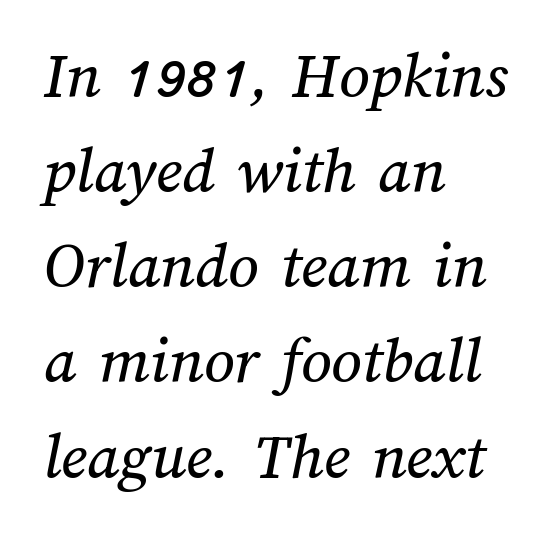
The image shows 67 px text type; set left-aligned, normal line spacing (1.42x), normal letter spacing, not underlined; medium stroke contrast and a medium x-height.
